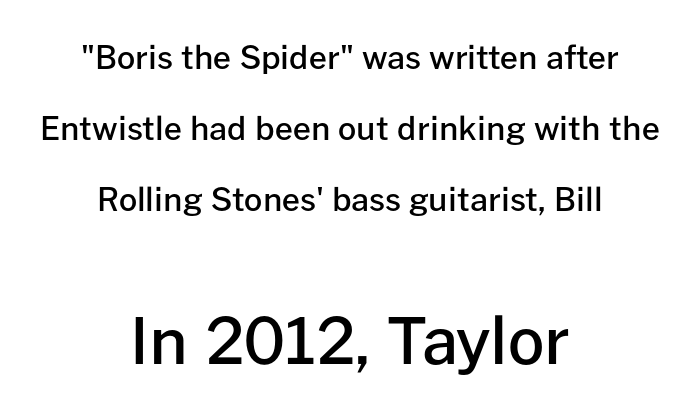
Q: Is the text bold? A: Semi-bold.
Q: Is the text italic (slanted)? A: No, it is upright.
Q: Is the typeface a serif or a sans-serif typeface? A: Sans-serif.
Q: Is the text underlined? A: No.
Q: How is the paragraph aligned? A: Centered.
Q: Is the spacing between letters normal or unusually wide? A: Normal.
Q: Is the spacing between lines tight, normal or loose? A: Loose.
Q: Which block of text is set in a larger size, the first (top) or the second (bottom)? A: The second (bottom) one.
Q: Width (condensed, normal, or wide)? A: Normal.
Q: Stroke contrast? A: Low.
Q: x-height? A: Medium.
Q: Monospaced? A: No.
